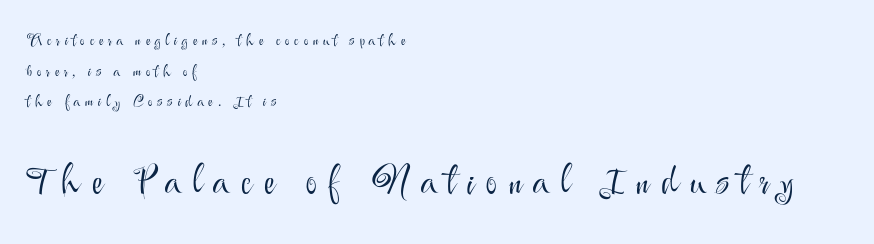
Q: Is the text bold? A: No.
Q: Is the typeface a serif or a sans-serif typeface? A: Sans-serif.
Q: Is the text underlined? A: No.
Q: How is the paragraph aligned? A: Left-aligned.
Q: Is the spacing between letters normal or unusually wide? A: Unusually wide.
Q: Is the spacing between lines tight, normal or loose? A: Loose.
Q: Which block of text is set in a larger size, the first (top) or the second (bottom)? A: The second (bottom) one.
Q: Width (condensed, normal, or wide)? A: Normal.
Q: Stroke contrast? A: Medium.
Q: x-height? A: Small.
Q: Monospaced? A: No.
